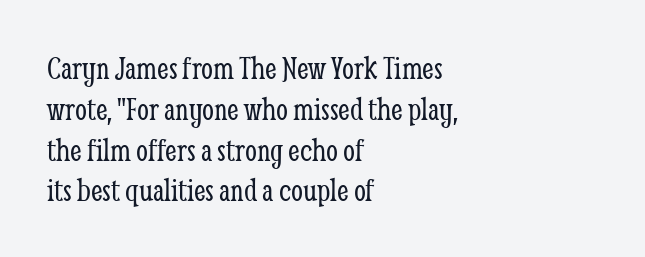
{"serif": "yes", "italic": "no", "bold": "no", "weight": "light", "width": "condensed", "stroke_contrast": "low", "x_height": "medium", "monospaced": "no", "underline": "no", "align": "left", "line_spacing_ratio": 1.2, "letter_spacing": "normal", "letter_spacing_em": 0.0, "glyph_px": 34}
